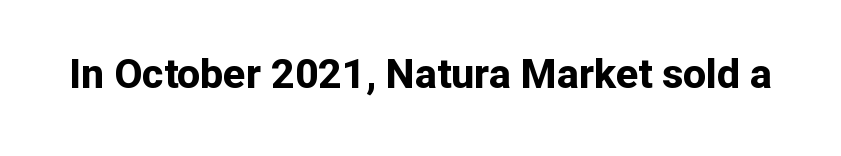
{"serif": "no", "italic": "no", "bold": "yes", "weight": "bold", "width": "normal", "stroke_contrast": "low", "x_height": "medium", "monospaced": "no", "underline": "no", "letter_spacing": "normal", "letter_spacing_em": 0.0, "glyph_px": 41}
